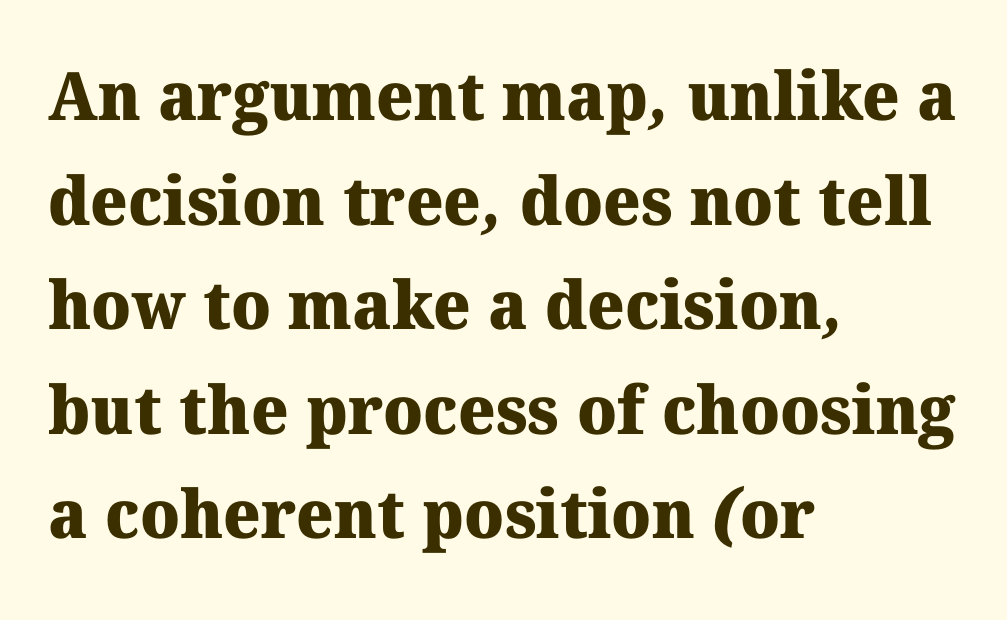
Emphasis by weight is at full strength: bold. No word sits above an underline. These lines stack with their left ends in a neat column. The type family on display is of the serif kind. Is this a fixed-width face? No — the glyphs have proportional, varying widths. Each new line begins a customary step beneath the previous one.
